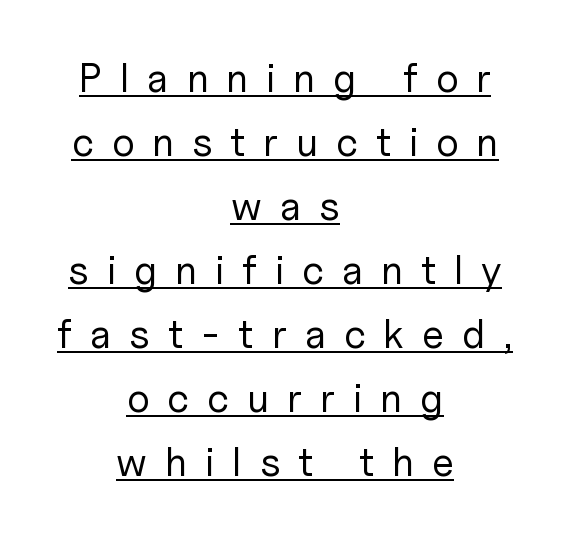
Q: Is the text bold? A: No.
Q: Is the text italic (slanted)? A: No, it is upright.
Q: Is the typeface a serif or a sans-serif typeface? A: Sans-serif.
Q: Is the text underlined? A: Yes.
Q: How is the paragraph aligned? A: Centered.
Q: Is the spacing between letters normal or unusually wide? A: Unusually wide.
Q: Is the spacing between lines tight, normal or loose? A: Normal.
Q: Width (condensed, normal, or wide)? A: Normal.
Q: Stroke contrast? A: Low.
Q: x-height? A: Medium.
Q: Monospaced? A: No.
